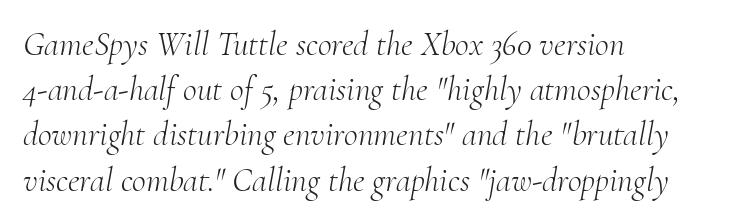
Q: Is the text bold? A: No.
Q: Is the text italic (slanted)? A: Yes, it leans right by about 10 degrees.
Q: Is the typeface a serif or a sans-serif typeface? A: Serif.
Q: Is the text underlined? A: No.
Q: How is the paragraph aligned? A: Left-aligned.
Q: Is the spacing between letters normal or unusually wide? A: Normal.
Q: Is the spacing between lines tight, normal or loose? A: Normal.
Q: Width (condensed, normal, or wide)? A: Normal.
Q: Stroke contrast? A: Medium.
Q: x-height? A: Small.
Q: Monospaced? A: No.
